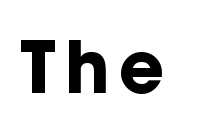
{"serif": "no", "italic": "no", "bold": "yes", "weight": "bold", "width": "normal", "stroke_contrast": "low", "x_height": "medium", "monospaced": "no", "underline": "no", "glyph_px": 71}
